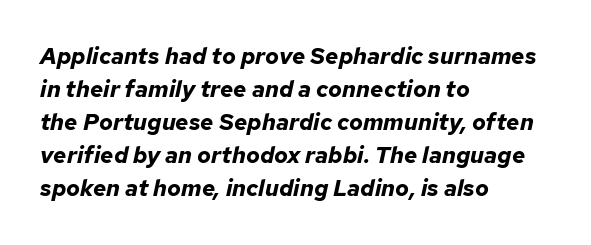
The image shows 23 px bold type, italic (leaning right); set left-aligned, normal line spacing (1.44x), normal letter spacing, not underlined.
